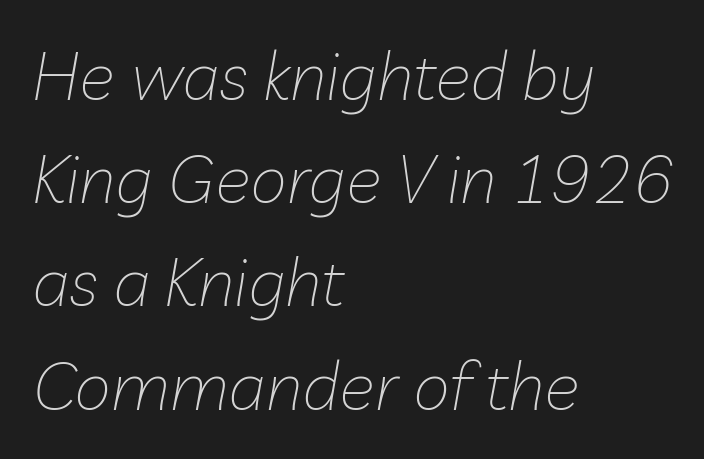
{"italic": "yes", "lean": "right", "slant_degrees": 10, "bold": "no", "weight": "thin", "width": "normal", "stroke_contrast": "low", "x_height": "medium", "monospaced": "no", "underline": "no", "align": "left", "line_spacing": "normal", "line_spacing_ratio": 1.54, "letter_spacing": "normal", "letter_spacing_em": 0.0, "glyph_px": 67}
